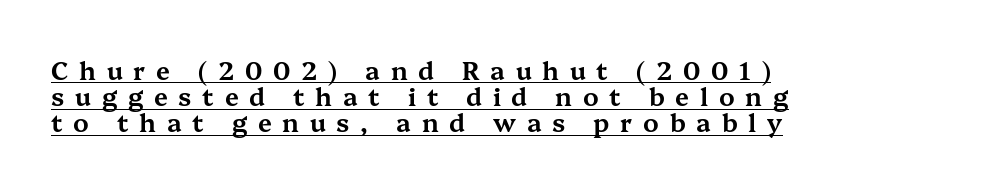
Q: Is the text italic (slanted)? A: No, it is upright.
Q: Is the text underlined? A: Yes.
Q: How is the paragraph aligned? A: Left-aligned.
Q: Is the spacing between letters normal or unusually wide? A: Unusually wide.
Q: Is the spacing between lines tight, normal or loose? A: Tight.
